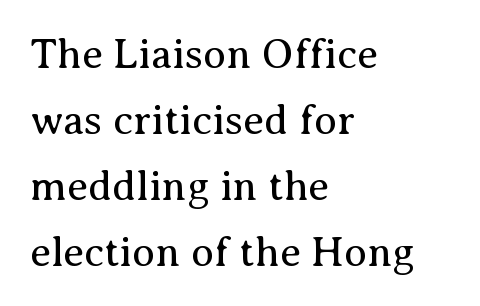
A typesetter would call this proportional, since set widths differ per character. Is there much room between lines? A standard amount, neither cramped nor airy. The cut favours lightness, reaching ordinary text weight at its darkest. Nope, not italic — everything's standing straight.
